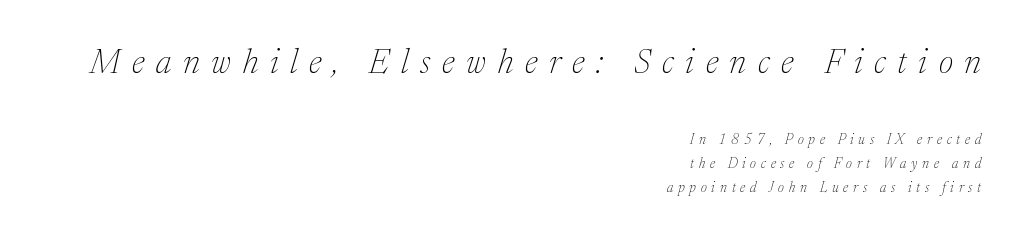
{"serif": "yes", "italic": "yes", "lean": "right", "slant_degrees": 17, "bold": "no", "weight": "thin", "width": "normal", "stroke_contrast": "medium", "x_height": "medium", "monospaced": "no", "underline": "no", "align": "right", "line_spacing": "normal", "line_spacing_ratio": 1.7, "letter_spacing": "wide", "letter_spacing_em": 0.34, "larger_block": "first", "size_ratio": 2.43, "glyph_px": 34}
